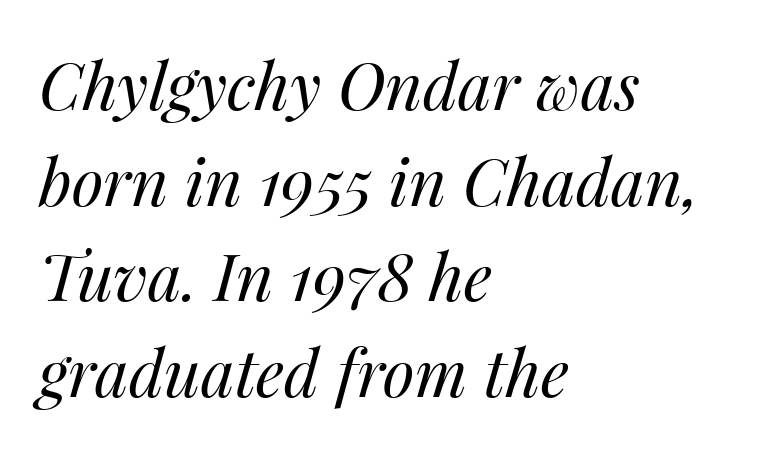
Q: Is the text bold? A: No.
Q: Is the text italic (slanted)? A: Yes, it leans right by about 14 degrees.
Q: Is the text underlined? A: No.
Q: How is the paragraph aligned? A: Left-aligned.
Q: Is the spacing between letters normal or unusually wide? A: Normal.
Q: Is the spacing between lines tight, normal or loose? A: Normal.
Q: Width (condensed, normal, or wide)? A: Normal.
Q: Stroke contrast? A: Medium.
Q: x-height? A: Medium.
Q: Monospaced? A: No.
